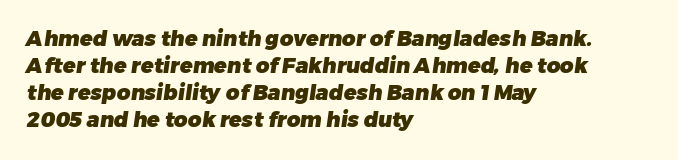
Q: Is the text bold? A: Yes.
Q: Is the text underlined? A: No.
Q: How is the paragraph aligned? A: Left-aligned.
Q: Is the spacing between letters normal or unusually wide? A: Normal.
Q: Is the spacing between lines tight, normal or loose? A: Normal.
